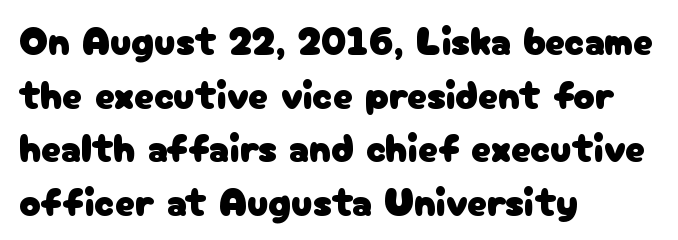
Whoever set this chose a conventional vertical rhythm. A typesetter would mark this as roman, not italic. Anything drawn beneath the words? Only blank space. Grotesque or geometric, the face here clearly has no serifs.
